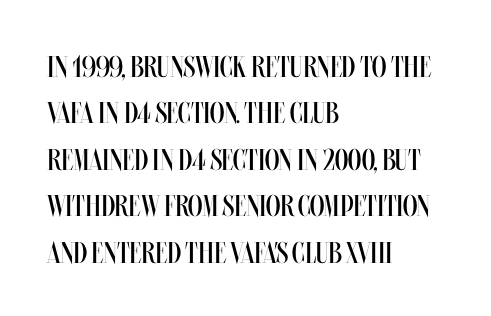
{"italic": "no", "bold": "no", "weight": "regular", "width": "condensed", "stroke_contrast": "medium", "x_height": "large", "monospaced": "no", "underline": "no", "align": "left", "line_spacing": "normal", "line_spacing_ratio": 1.55, "letter_spacing": "normal", "letter_spacing_em": 0.0, "glyph_px": 30}
